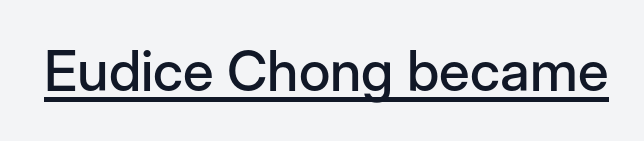
The image shows 56 px sans-serif type, upright; set normal letter spacing, underlined; low stroke contrast and a medium x-height.
